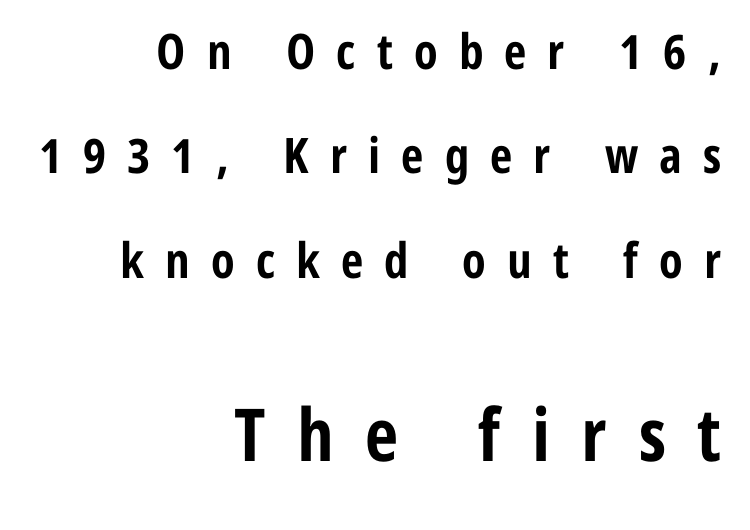
Q: Is the text bold? A: Yes.
Q: Is the text italic (slanted)? A: No, it is upright.
Q: Is the typeface a serif or a sans-serif typeface? A: Sans-serif.
Q: Is the text underlined? A: No.
Q: How is the paragraph aligned? A: Right-aligned.
Q: Is the spacing between letters normal or unusually wide? A: Unusually wide.
Q: Is the spacing between lines tight, normal or loose? A: Loose.
Q: Which block of text is set in a larger size, the first (top) or the second (bottom)? A: The second (bottom) one.
Q: Width (condensed, normal, or wide)? A: Condensed.
Q: Stroke contrast? A: Low.
Q: x-height? A: Medium.
Q: Monospaced? A: No.
